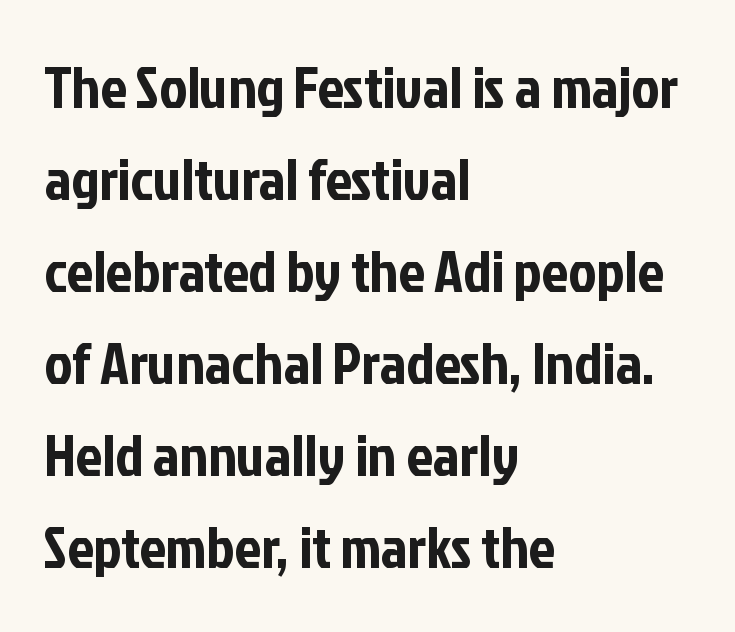
{"serif": "no", "italic": "no", "width": "condensed", "stroke_contrast": "low", "x_height": "medium", "monospaced": "no", "underline": "no", "align": "left", "line_spacing": "normal", "line_spacing_ratio": 1.56, "letter_spacing": "normal", "letter_spacing_em": 0.0, "glyph_px": 59}
